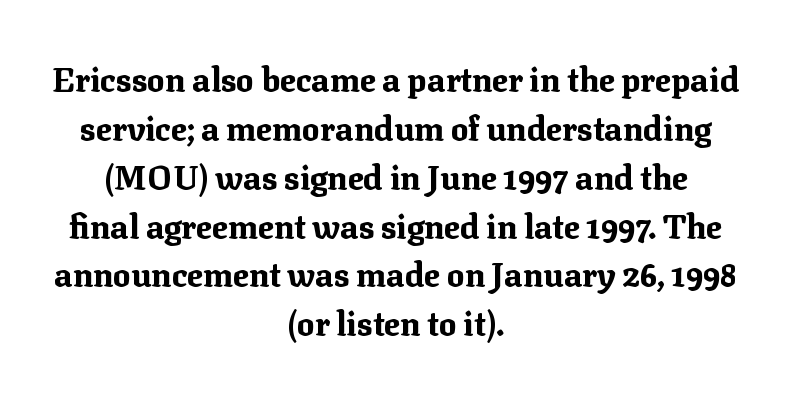
The image shows 33 px bold serif type, upright; set centered, normal line spacing (1.48x), normal letter spacing, not underlined; medium stroke contrast and a medium x-height.
